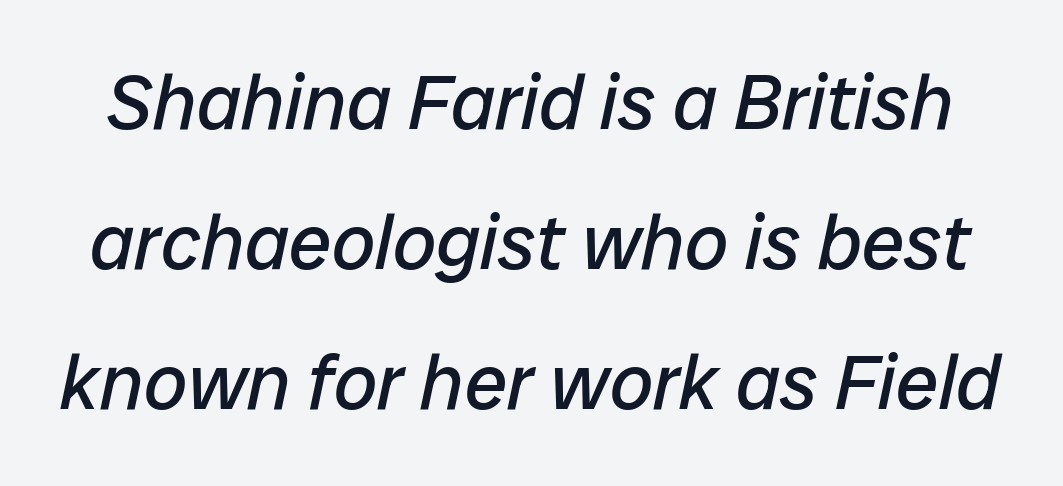
The image shows 77 px regular-weight type, italic (leaning right); set line spacing 1.82x, normal letter spacing, not underlined; low stroke contrast and a medium x-height.
